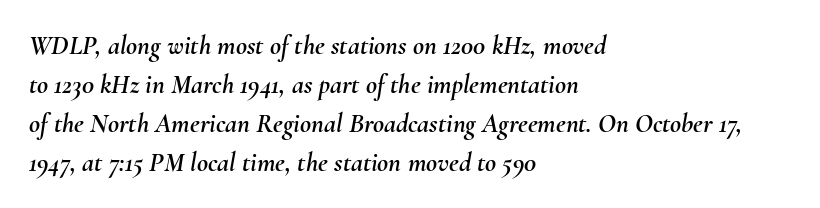
Q: Is the text italic (slanted)? A: Yes, it leans right by about 10 degrees.
Q: Is the text underlined? A: No.
Q: How is the paragraph aligned? A: Left-aligned.
Q: Is the spacing between letters normal or unusually wide? A: Normal.
Q: Is the spacing between lines tight, normal or loose? A: Normal.
